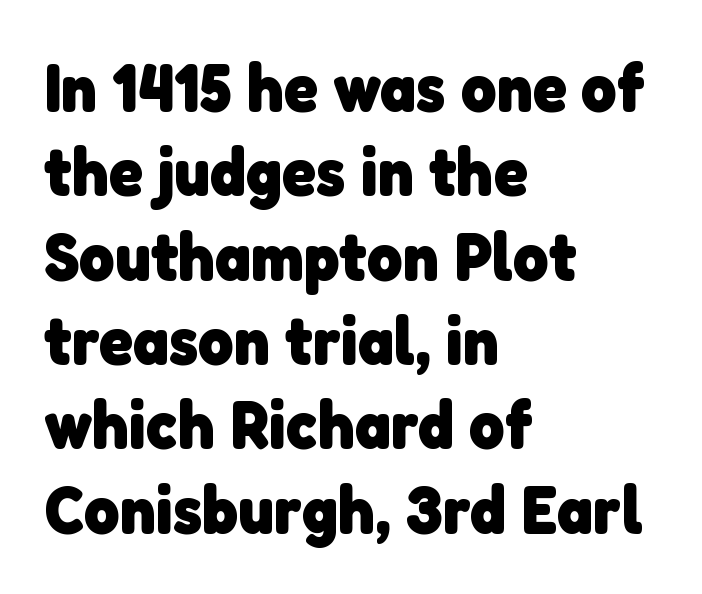
Q: Is the text bold? A: Yes.
Q: Is the typeface a serif or a sans-serif typeface? A: Sans-serif.
Q: Is the text underlined? A: No.
Q: How is the paragraph aligned? A: Left-aligned.
Q: Is the spacing between letters normal or unusually wide? A: Normal.
Q: Width (condensed, normal, or wide)? A: Normal.
Q: Stroke contrast? A: Low.
Q: x-height? A: Medium.
Q: Monospaced? A: No.
